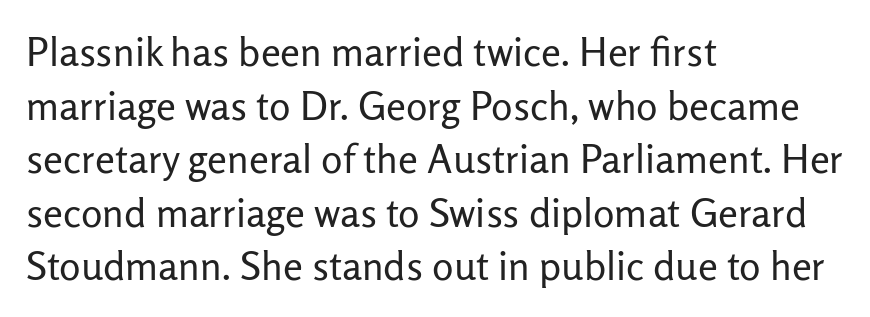
{"serif": "no", "italic": "no", "bold": "no", "weight": "regular", "width": "normal", "stroke_contrast": "low", "x_height": "medium", "monospaced": "no", "underline": "no", "align": "left", "line_spacing": "normal", "line_spacing_ratio": 1.34, "letter_spacing": "normal", "letter_spacing_em": 0.0, "glyph_px": 40}
